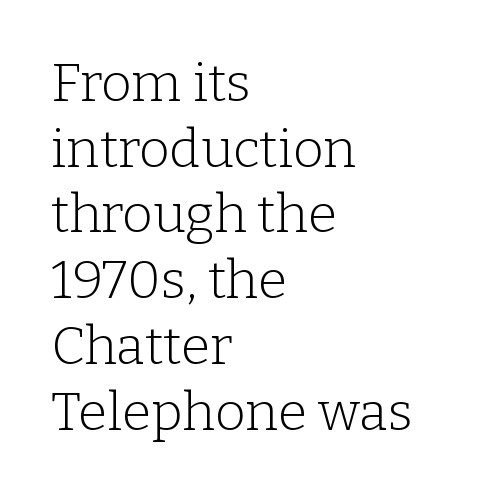
{"serif": "yes", "italic": "no", "bold": "no", "weight": "light", "width": "normal", "stroke_contrast": "low", "x_height": "medium", "monospaced": "no", "underline": "no", "align": "left", "line_spacing_ratio": 1.24, "letter_spacing": "normal", "letter_spacing_em": 0.0, "glyph_px": 53}
